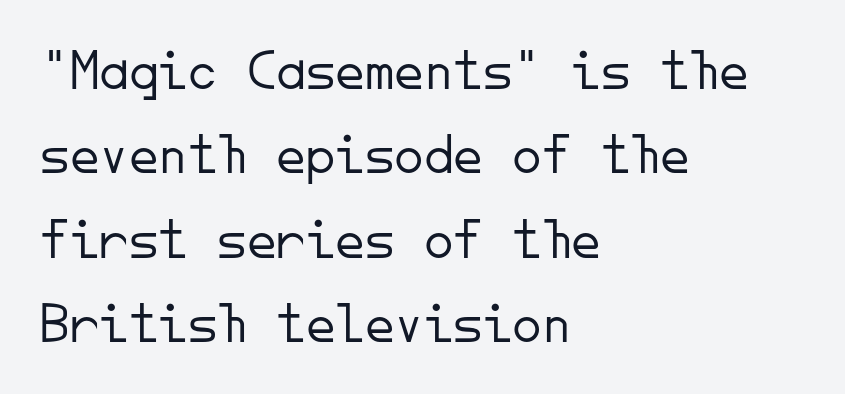
Q: Is the text bold? A: No.
Q: Is the text italic (slanted)? A: No, it is upright.
Q: Is the typeface a serif or a sans-serif typeface? A: Sans-serif.
Q: Is the text underlined? A: No.
Q: How is the paragraph aligned? A: Left-aligned.
Q: Is the spacing between letters normal or unusually wide? A: Normal.
Q: Is the spacing between lines tight, normal or loose? A: Normal.
Q: Width (condensed, normal, or wide)? A: Normal.
Q: Stroke contrast? A: Low.
Q: x-height? A: Small.
Q: Monospaced? A: Yes.
